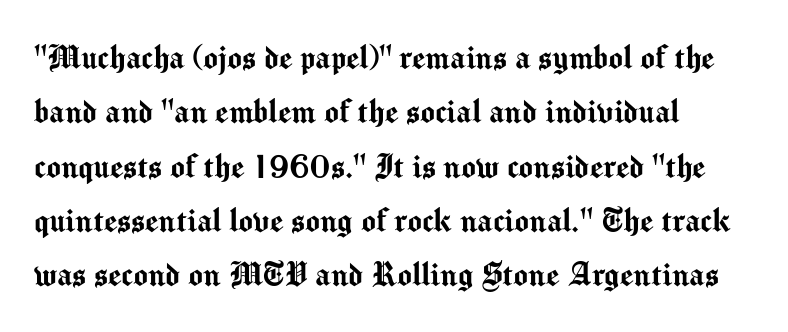
Each line starts at the same left margin while the right side varies. Nothing sits at the stroke ends, so this counts as sans-serif. Rendered with straight, roman letterforms. Standard letterfit; no display-style spreading of the glyphs.
